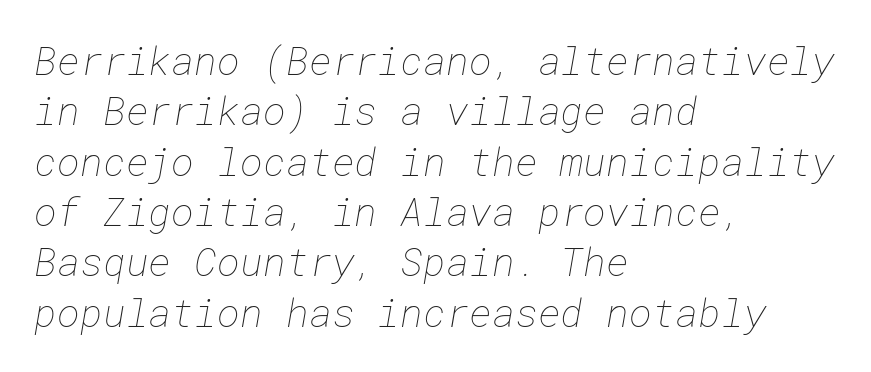
The image shows 39 px thin type; set left-aligned, normal line spacing (1.29x), normal letter spacing, not underlined; low stroke contrast and a medium x-height.
